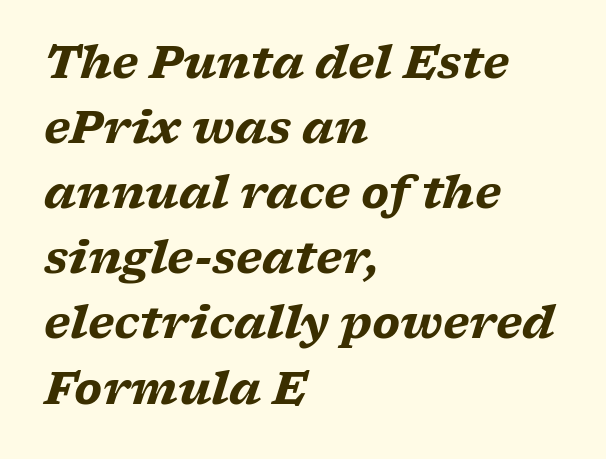
Every character sits at an angle, as italics do. The space beneath each line is pristine and unruled. Evenly set lines give the paragraph a standard silhouette. Is the block centered? No — it sits flush against the left margin. The rendering uses natural spacing where letterforms have individual widths. The strokes are fattened all the way to bold.
